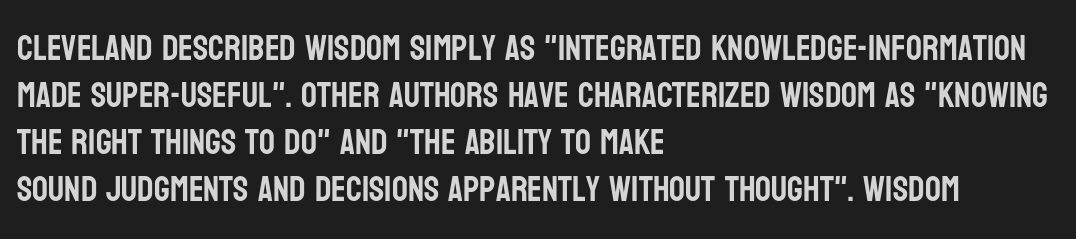
Q: Is the text italic (slanted)? A: No, it is upright.
Q: Is the typeface a serif or a sans-serif typeface? A: Sans-serif.
Q: Is the text underlined? A: No.
Q: How is the paragraph aligned? A: Left-aligned.
Q: Is the spacing between letters normal or unusually wide? A: Normal.
Q: Is the spacing between lines tight, normal or loose? A: Normal.
Q: Width (condensed, normal, or wide)? A: Condensed.
Q: Stroke contrast? A: Low.
Q: x-height? A: Large.
Q: Monospaced? A: No.
